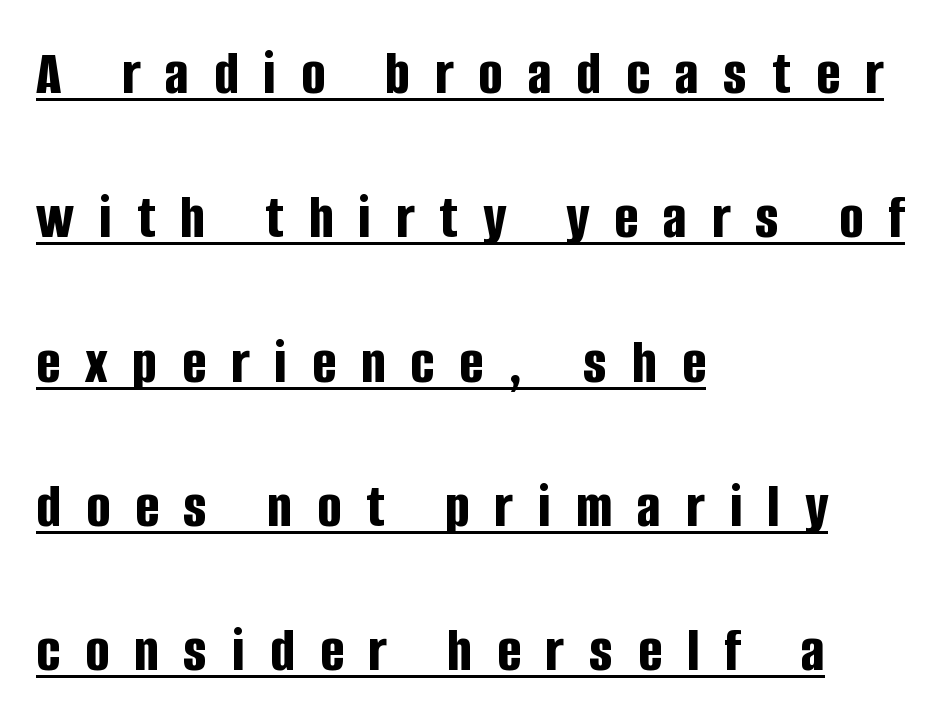
Q: Is the text bold? A: Yes.
Q: Is the text italic (slanted)? A: No, it is upright.
Q: Is the typeface a serif or a sans-serif typeface? A: Sans-serif.
Q: Is the text underlined? A: Yes.
Q: How is the paragraph aligned? A: Left-aligned.
Q: Is the spacing between letters normal or unusually wide? A: Unusually wide.
Q: Is the spacing between lines tight, normal or loose? A: Loose.
Q: Width (condensed, normal, or wide)? A: Condensed.
Q: Stroke contrast? A: Low.
Q: x-height? A: Large.
Q: Monospaced? A: No.
